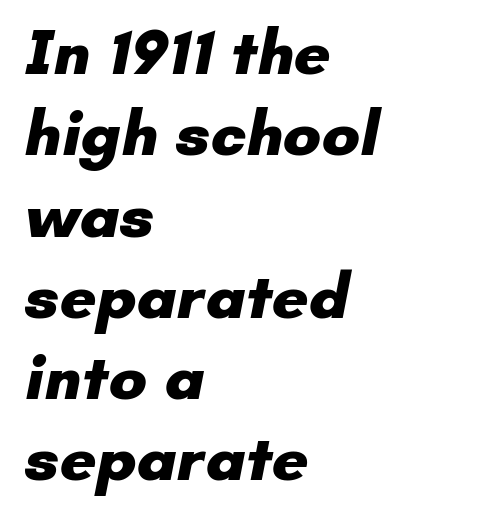
Is the letter spacing exaggerated? No — it looks like the ordinary default. Classification — sans serif. Think of a printed novel: that variable character pitch is what you see here. In terms of leading, this rendering sits right in the middle. Notice how thick the strokes are: this is what a full bold looks like. Anything drawn beneath the words? Only blank space.
